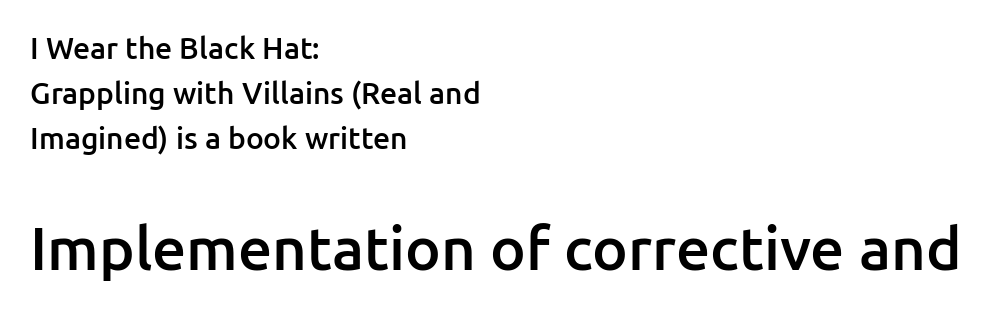
Q: Is the text bold? A: Semi-bold.
Q: Is the text italic (slanted)? A: No, it is upright.
Q: Is the typeface a serif or a sans-serif typeface? A: Sans-serif.
Q: Is the text underlined? A: No.
Q: How is the paragraph aligned? A: Left-aligned.
Q: Is the spacing between letters normal or unusually wide? A: Normal.
Q: Is the spacing between lines tight, normal or loose? A: Normal.
Q: Which block of text is set in a larger size, the first (top) or the second (bottom)? A: The second (bottom) one.
Q: Width (condensed, normal, or wide)? A: Normal.
Q: Stroke contrast? A: Low.
Q: x-height? A: Medium.
Q: Monospaced? A: No.
